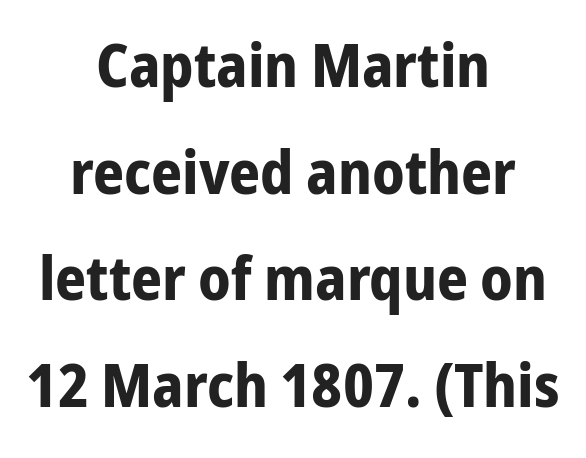
The image shows 61 px bold, condensed sans-serif type, upright; set centered, line spacing 1.75x, normal letter spacing, not underlined; low stroke contrast and a medium x-height.
